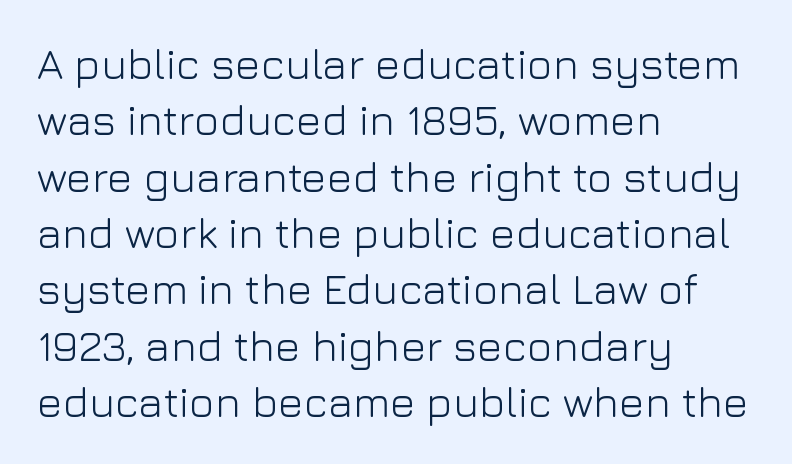
The image shows 43 px light sans-serif type, upright; set left-aligned, normal line spacing (1.31x), normal letter spacing, not underlined; low stroke contrast and a medium x-height.
